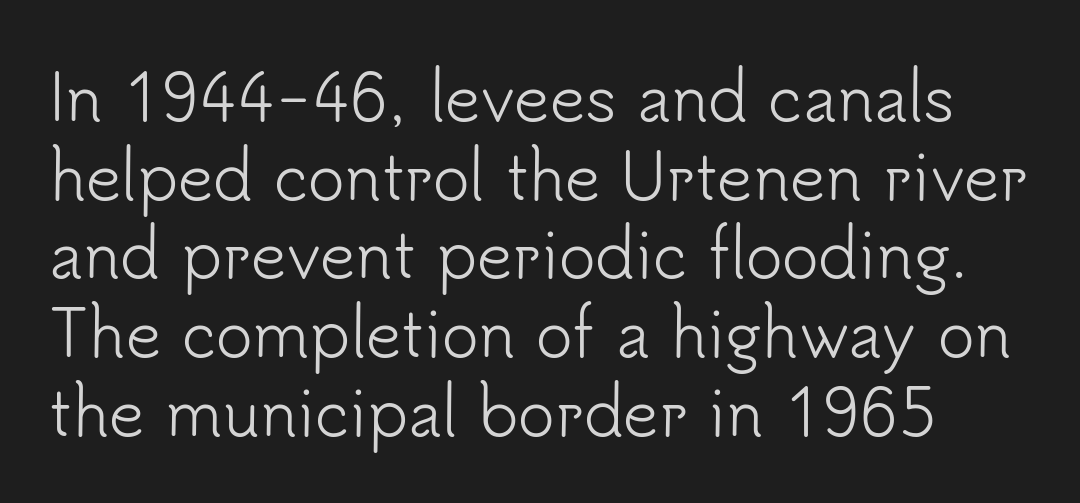
{"serif": "no", "italic": "no", "bold": "no", "weight": "light", "width": "normal", "stroke_contrast": "low", "x_height": "small", "monospaced": "no", "underline": "no", "line_spacing": "normal", "line_spacing_ratio": 1.27, "letter_spacing": "normal", "letter_spacing_em": 0.0, "glyph_px": 62}
